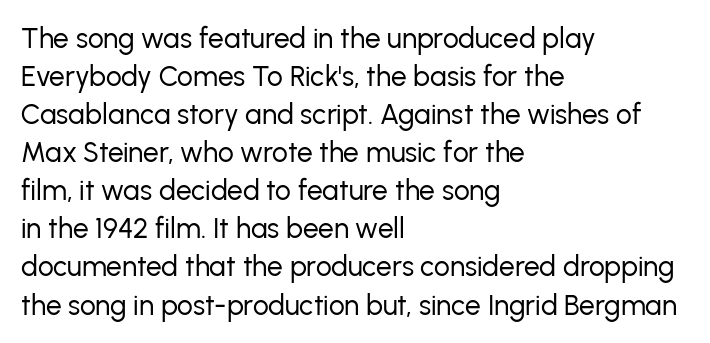
The image shows 28 px regular-weight sans-serif type, upright; set left-aligned, normal line spacing (1.36x), normal letter spacing, not underlined; low stroke contrast and a medium x-height.
